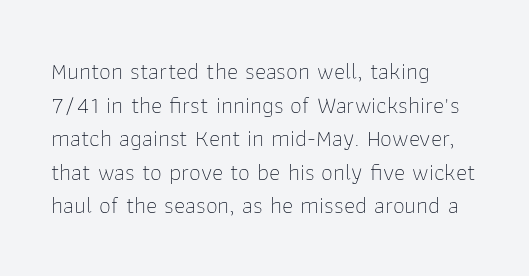
The image shows 24 px text type, upright; set left-aligned, normal line spacing (1.4x), normal letter spacing, not underlined.
